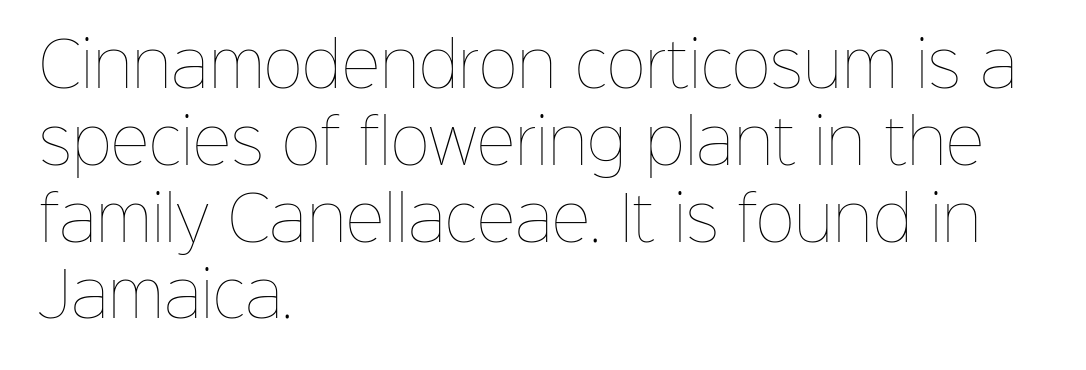
The image shows 60 px thin type, upright; set left-aligned, normal line spacing (1.28x), normal letter spacing, not underlined; low stroke contrast and a medium x-height.
